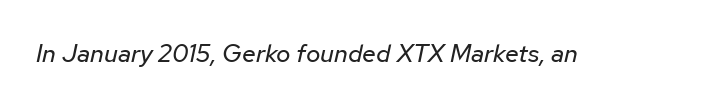
A quiet, ordinary-to-light weight characterises the typeface. A typesetter would call this zero additional tracking. The typography opts for an oblique posture over an upright one. Beneath every word, the page is bare.
